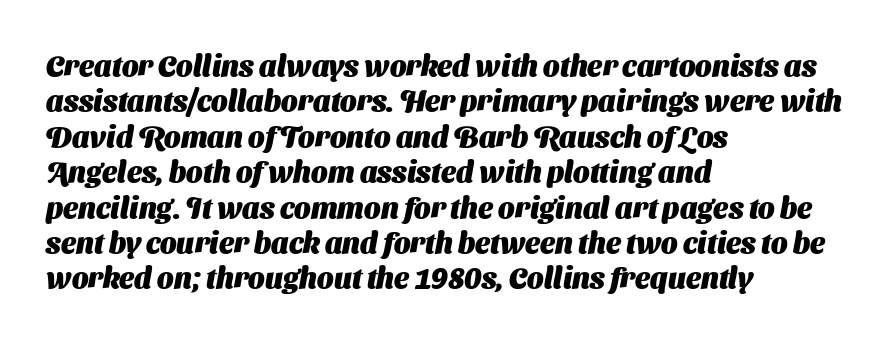
Lines of text with bare space underneath. The characters look thick and weighty, a clear bold. The letters advance in unequal steps, a hallmark of proportional type. What kind of face is this? One without serifs — a sans.
